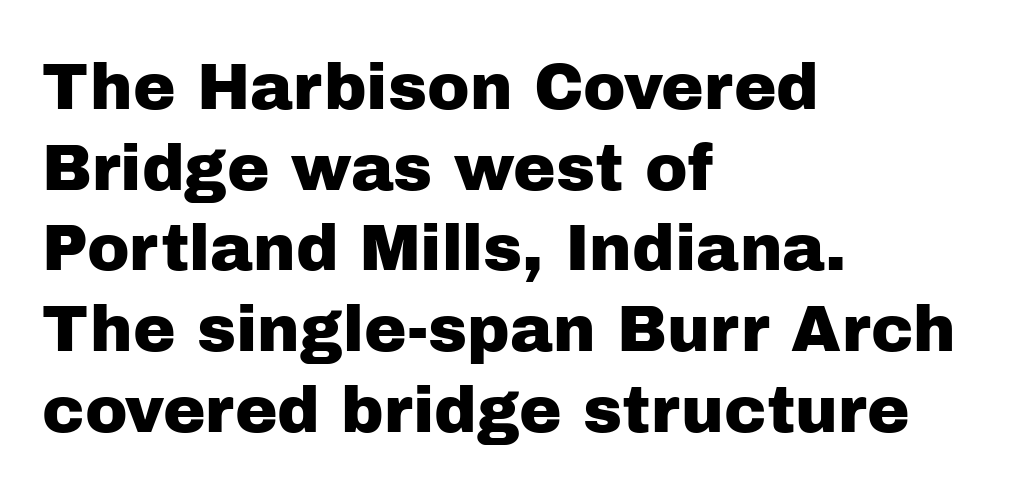
Inter-character spacing is left at the font's built-in metrics. Successive baselines arrive at the customary interval. Descenders are the only things crossing below the line. The typesetter chose a ragged-right arrangement here.
